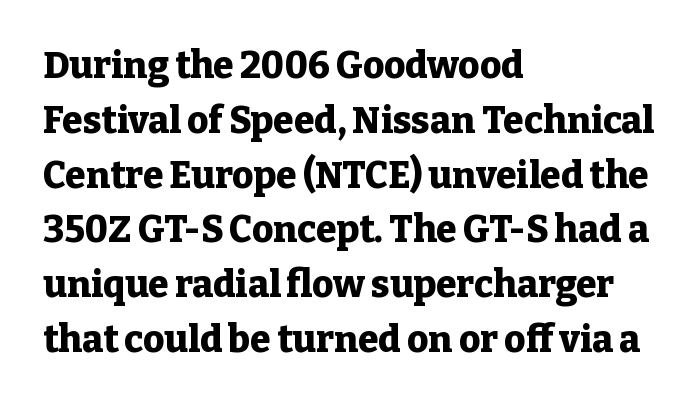
Q: Is the text bold? A: Yes.
Q: Is the text italic (slanted)? A: No, it is upright.
Q: Is the typeface a serif or a sans-serif typeface? A: Serif.
Q: Is the text underlined? A: No.
Q: How is the paragraph aligned? A: Left-aligned.
Q: Is the spacing between letters normal or unusually wide? A: Normal.
Q: Is the spacing between lines tight, normal or loose? A: Normal.
Q: Width (condensed, normal, or wide)? A: Normal.
Q: Stroke contrast? A: Low.
Q: x-height? A: Medium.
Q: Monospaced? A: No.
